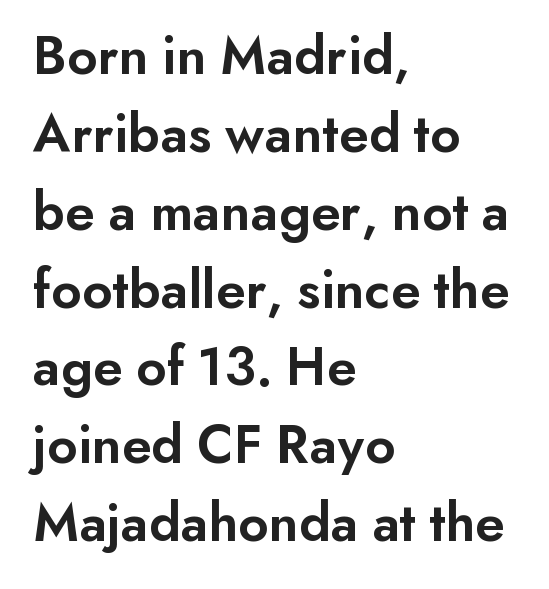
Q: Is the text bold? A: Semi-bold.
Q: Is the text italic (slanted)? A: No, it is upright.
Q: Is the typeface a serif or a sans-serif typeface? A: Sans-serif.
Q: Is the text underlined? A: No.
Q: How is the paragraph aligned? A: Left-aligned.
Q: Is the spacing between letters normal or unusually wide? A: Normal.
Q: Is the spacing between lines tight, normal or loose? A: Normal.
Q: Width (condensed, normal, or wide)? A: Normal.
Q: Stroke contrast? A: Low.
Q: x-height? A: Small.
Q: Monospaced? A: No.
